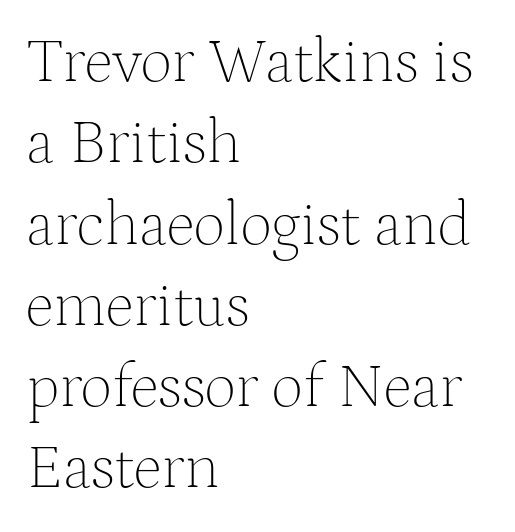
{"serif": "yes", "italic": "no", "bold": "no", "weight": "thin", "width": "normal", "stroke_contrast": "medium", "x_height": "medium", "monospaced": "no", "underline": "no", "align": "left", "line_spacing": "normal", "line_spacing_ratio": 1.29, "letter_spacing": "normal", "letter_spacing_em": 0.0, "glyph_px": 63}
